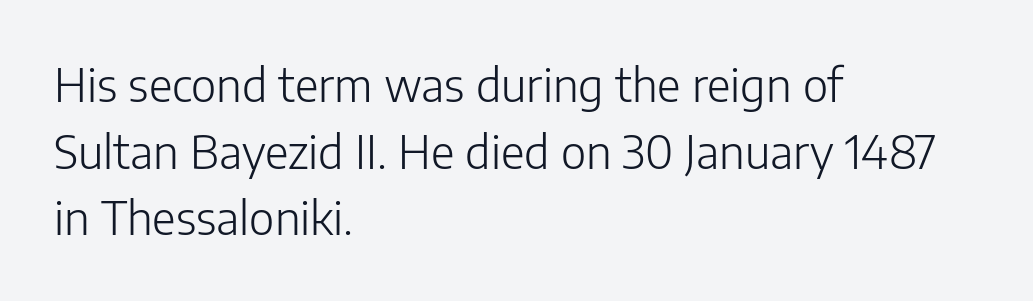
What's the leading like? Ordinary, nothing unusual. Quick note: underline off. A quiet, ordinary-to-light weight characterises the typeface. Reading down the block, your eye returns to a fixed left position each line.
